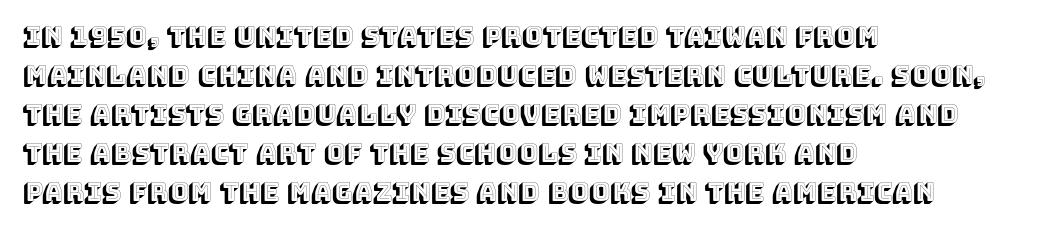
{"italic": "no", "underline": "no", "align": "left", "line_spacing": "normal", "line_spacing_ratio": 1.56, "letter_spacing": "normal", "letter_spacing_em": 0.0, "glyph_px": 25}
